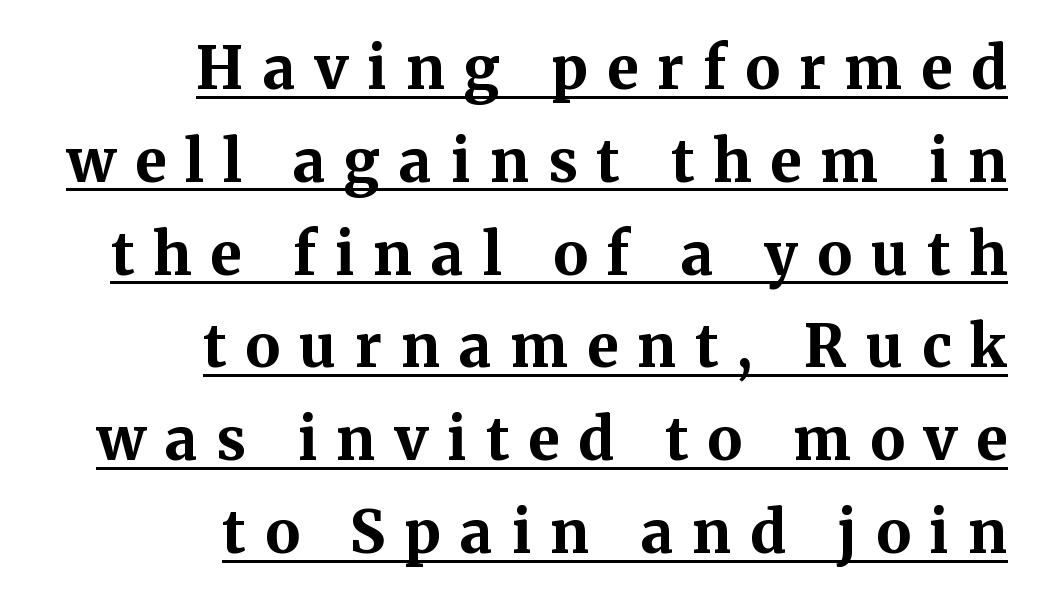
Q: Is the text bold? A: Yes.
Q: Is the text italic (slanted)? A: No, it is upright.
Q: Is the typeface a serif or a sans-serif typeface? A: Serif.
Q: Is the text underlined? A: Yes.
Q: How is the paragraph aligned? A: Right-aligned.
Q: Is the spacing between letters normal or unusually wide? A: Unusually wide.
Q: Is the spacing between lines tight, normal or loose? A: Normal.
Q: Width (condensed, normal, or wide)? A: Normal.
Q: Stroke contrast? A: Medium.
Q: x-height? A: Medium.
Q: Monospaced? A: No.
